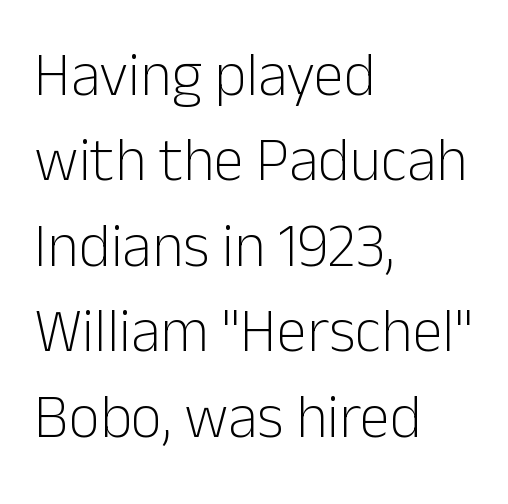
{"serif": "no", "italic": "no", "bold": "no", "weight": "light", "width": "normal", "stroke_contrast": "low", "x_height": "medium", "monospaced": "no", "underline": "no", "align": "left", "line_spacing": "normal", "line_spacing_ratio": 1.4, "letter_spacing": "normal", "letter_spacing_em": 0.0, "glyph_px": 61}
